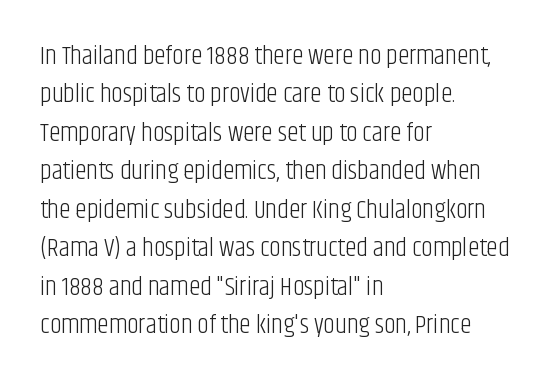
Q: Is the text bold? A: No.
Q: Is the text italic (slanted)? A: No, it is upright.
Q: Is the text underlined? A: No.
Q: How is the paragraph aligned? A: Left-aligned.
Q: Is the spacing between letters normal or unusually wide? A: Normal.
Q: Is the spacing between lines tight, normal or loose? A: Normal.
